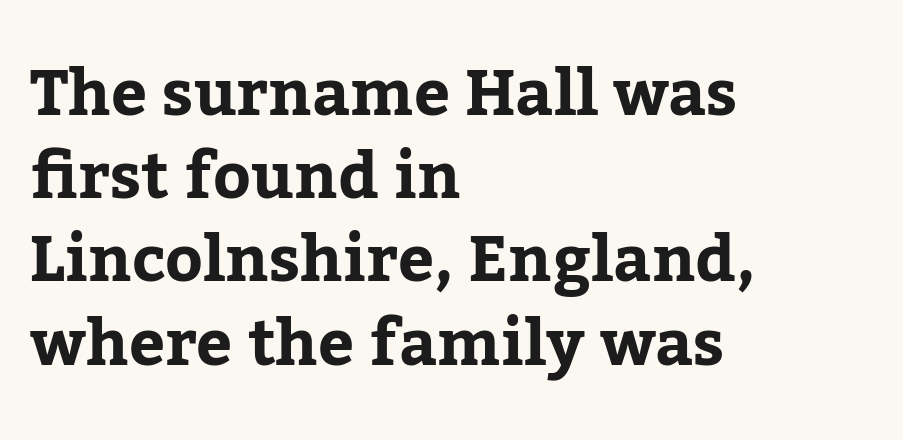
How are the letters spaced? Ordinarily, with no added tracking. Heavy, bold letterforms. If you drew a line through each stem, it would be perfectly vertical. How would I describe the line gaps? Plain and ordinary.
